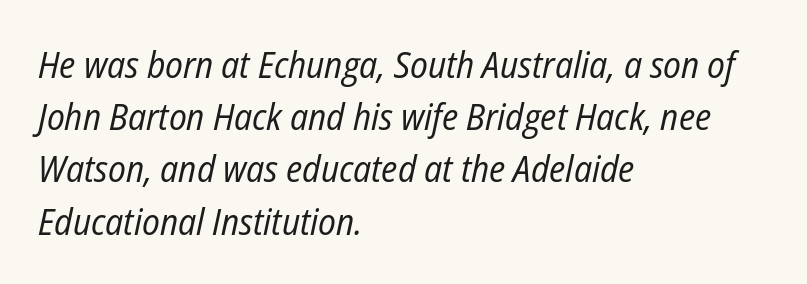
Posture: slanted. The strokes carry an ordinary text weight at most. Glyph-to-glyph distance matches everyday printed text. A bare baseline throughout the passage. Interline gaps are of average width in this sample.
